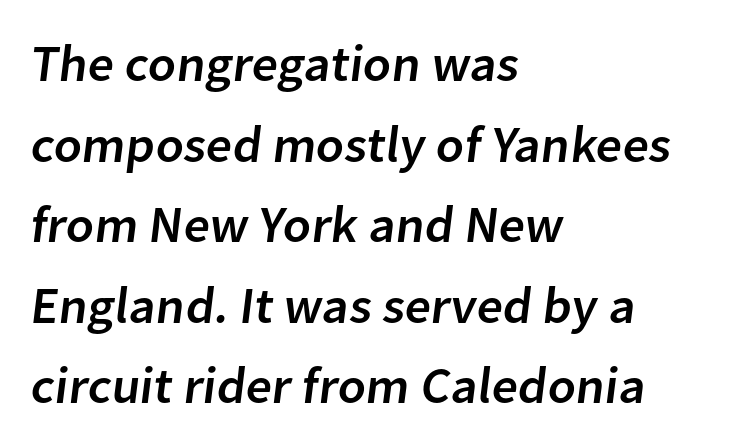
The image shows 52 px sans-serif type; set left-aligned, normal line spacing (1.55x), normal letter spacing, not underlined; low stroke contrast and a medium x-height.
